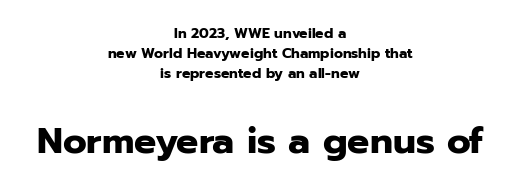
{"serif": "no", "italic": "no", "bold": "yes", "weight": "heavy", "width": "normal", "stroke_contrast": "low", "x_height": "medium", "monospaced": "no", "underline": "no", "align": "center", "line_spacing": "normal", "line_spacing_ratio": 1.44, "letter_spacing": "normal", "letter_spacing_em": 0.0, "larger_block": "second", "size_ratio": 2.64, "glyph_px": 37}
